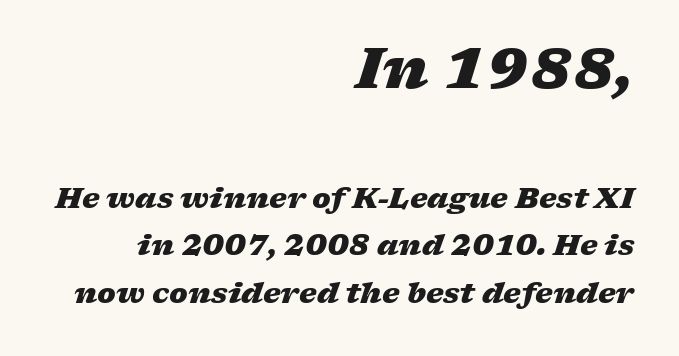
The image shows 56 px heavy, wide type, italic (leaning right); set right-aligned, line spacing 1.71x, normal letter spacing, not underlined; the first (top) block is 2.0x larger; low stroke contrast and a medium x-height.
